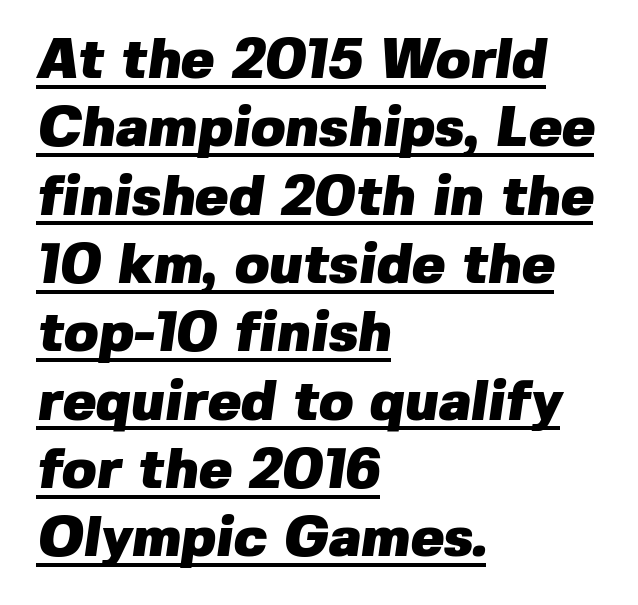
Serifs: no, the terminals of the letterforms are clean. Varying glyph widths throughout — classic text-font behaviour. Heavy-handed strokes throughout: this text is bold. Each line of the rendering has a horizontal stroke beneath the glyphs. Here the glyphs are tracked normally, forming tight word shapes. The rag falls on the right side of this text block.
